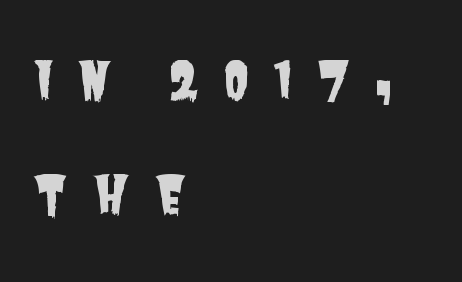
{"serif": "no", "width": "condensed", "stroke_contrast": "low", "x_height": "large", "monospaced": "no", "underline": "no", "align": "left", "line_spacing": "loose", "line_spacing_ratio": 2.24, "letter_spacing": "wide", "letter_spacing_em": 0.48, "glyph_px": 51}
